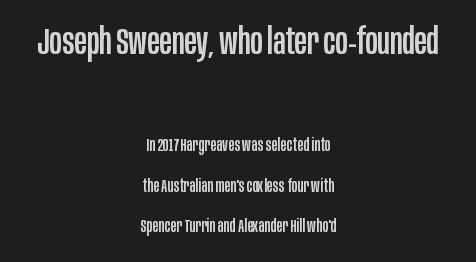
{"serif": "no", "italic": "no", "width": "condensed", "stroke_contrast": "low", "x_height": "large", "monospaced": "no", "underline": "no", "align": "center", "line_spacing": "loose", "line_spacing_ratio": 2.24, "letter_spacing": "normal", "letter_spacing_em": 0.0, "larger_block": "first", "size_ratio": 2.06, "glyph_px": 37}
